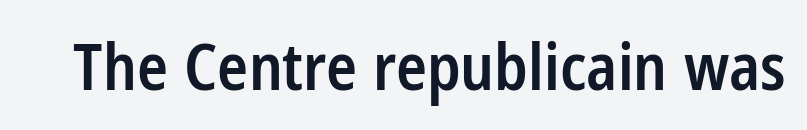
The type sits square on the baseline with zero lean. The face used here is proportionally spaced, like ordinary book or web type. Is the type bold? Partly — it's a semibold, heavier than regular but not fully bold. Standard letterfit; no display-style spreading of the glyphs.
